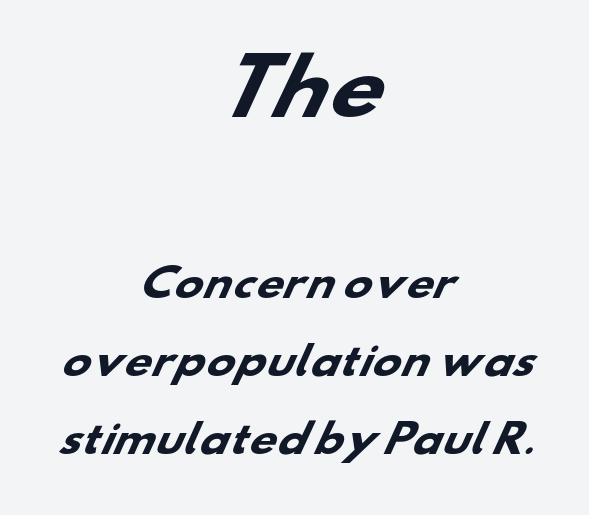
The image shows 75 px heavy, wide sans-serif type; set centered, loose line spacing (2.05x), normal letter spacing, not underlined; the first (top) block is 1.97x larger; low stroke contrast and a small x-height.
